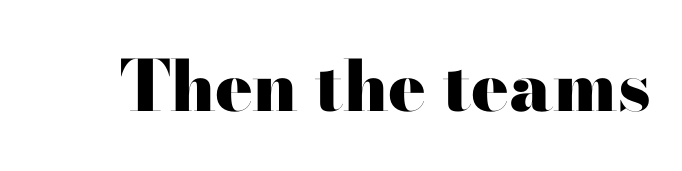
The image shows 70 px heavy, wide serif type, upright; set normal letter spacing, not underlined; high stroke contrast and a small x-height.
